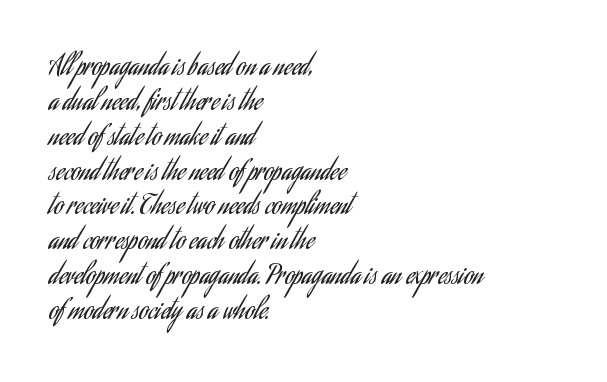
The image shows 26 px text type; set left-aligned, normal line spacing (1.34x), normal letter spacing, not underlined.
